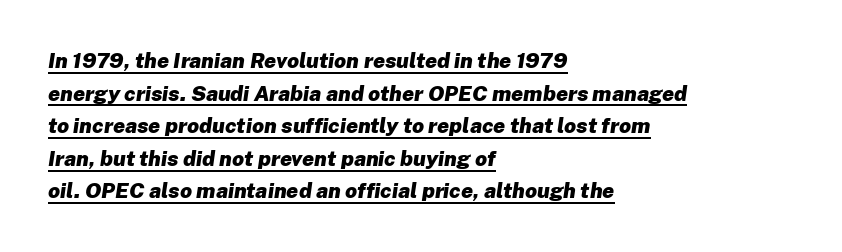
Italic? Definitely — the glyphs are oblique. Glyph-to-glyph distance matches everyday printed text. Emphasis is given by a line drawn under the lettering. Alignment: flush left. Plenty of ink on the page — the face is bold. Whoever set this chose a conventional vertical rhythm.
